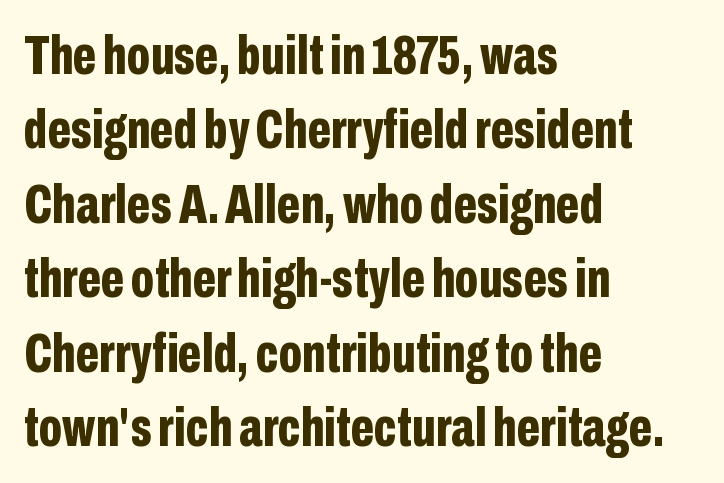
The image shows 56 px bold, condensed sans-serif type, upright; set left-aligned, normal line spacing (1.33x), normal letter spacing, not underlined; low stroke contrast and a medium x-height.
